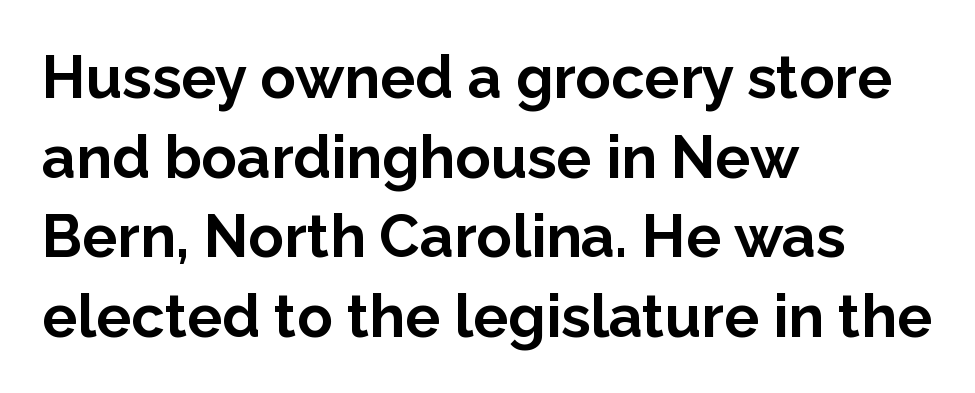
{"serif": "no", "italic": "no", "bold": "yes", "weight": "bold", "width": "normal", "stroke_contrast": "low", "x_height": "medium", "monospaced": "no", "underline": "no", "align": "left", "line_spacing": "normal", "line_spacing_ratio": 1.35, "letter_spacing": "normal", "letter_spacing_em": 0.0, "glyph_px": 59}
